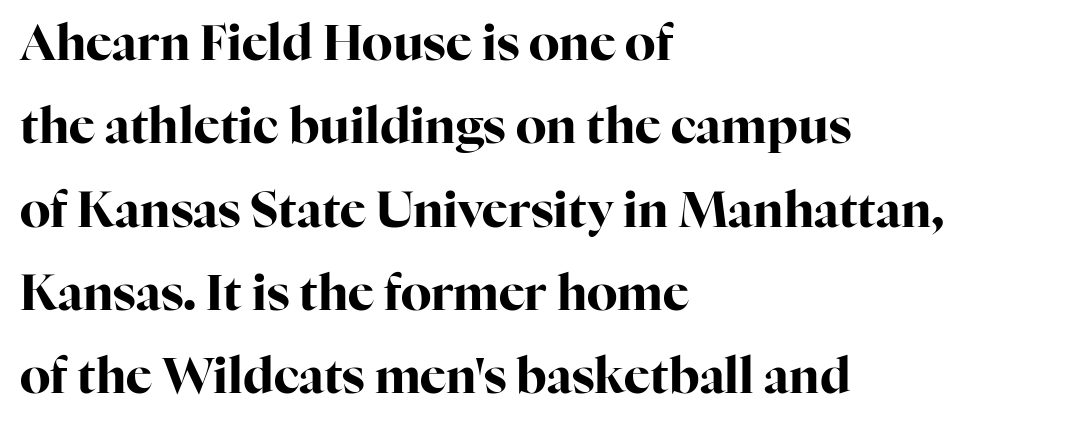
Is the letter spacing exaggerated? No — it looks like the ordinary default. Anything drawn beneath the words? Only blank space. The glyphs have the mass of a bold cut. Each new line begins a customary step beneath the previous one.
